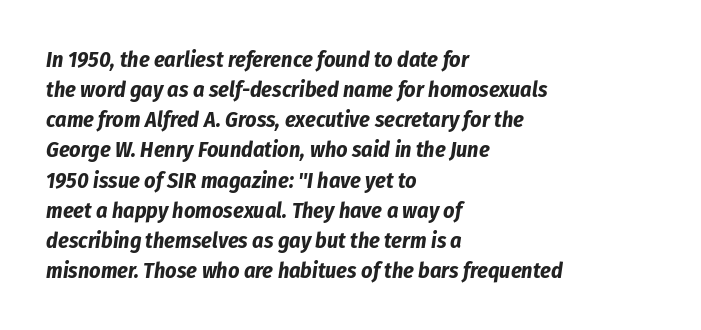
Q: Is the text bold? A: Yes.
Q: Is the text italic (slanted)? A: Yes, it leans right by about 8 degrees.
Q: Is the text underlined? A: No.
Q: How is the paragraph aligned? A: Left-aligned.
Q: Is the spacing between letters normal or unusually wide? A: Normal.
Q: Is the spacing between lines tight, normal or loose? A: Normal.
